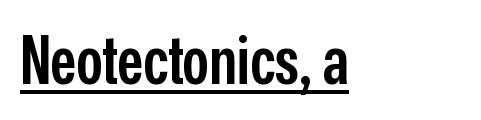
The image shows 66 px semibold, condensed sans-serif type, upright; set left-aligned, normal letter spacing, underlined; low stroke contrast and a medium x-height.
